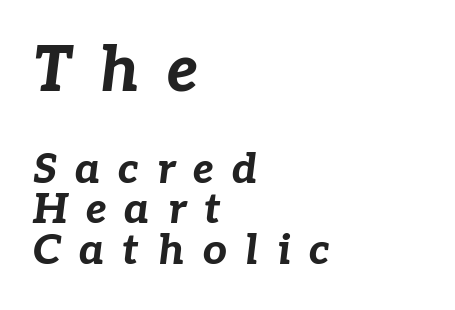
Q: Is the text bold? A: Yes.
Q: Is the text italic (slanted)? A: Yes, it leans right by about 7 degrees.
Q: Is the text underlined? A: No.
Q: How is the paragraph aligned? A: Left-aligned.
Q: Is the spacing between letters normal or unusually wide? A: Unusually wide.
Q: Is the spacing between lines tight, normal or loose? A: Tight.
Q: Which block of text is set in a larger size, the first (top) or the second (bottom)? A: The first (top) one.
Q: Width (condensed, normal, or wide)? A: Normal.
Q: Stroke contrast? A: Low.
Q: x-height? A: Medium.
Q: Monospaced? A: No.
